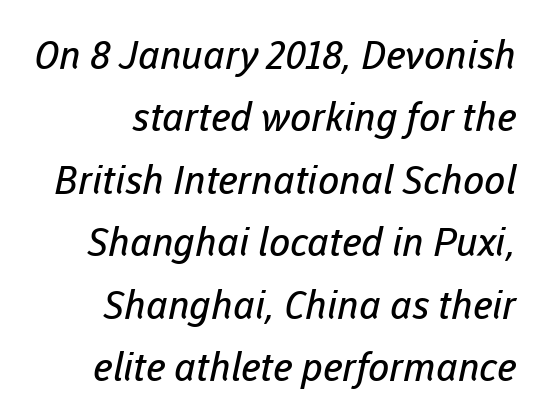
{"serif": "no", "bold": "no", "weight": "regular", "width": "normal", "stroke_contrast": "low", "x_height": "medium", "monospaced": "no", "underline": "no", "align": "right", "line_spacing": "normal", "line_spacing_ratio": 1.6, "letter_spacing": "normal", "letter_spacing_em": 0.0, "glyph_px": 39}
